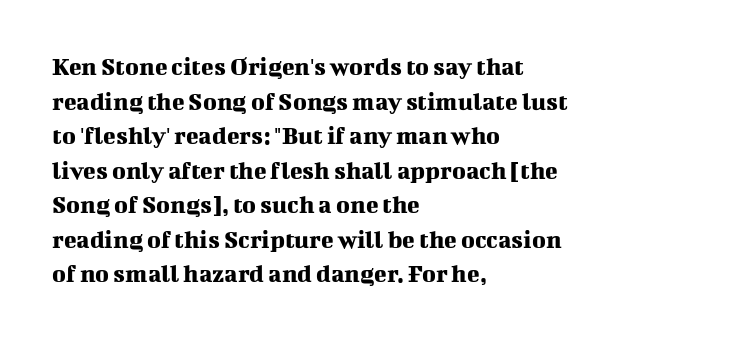
Q: Is the text italic (slanted)? A: No, it is upright.
Q: Is the text underlined? A: No.
Q: How is the paragraph aligned? A: Left-aligned.
Q: Is the spacing between letters normal or unusually wide? A: Normal.
Q: Is the spacing between lines tight, normal or loose? A: Normal.
